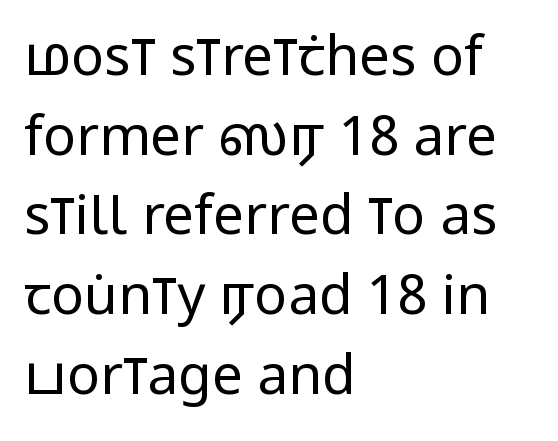
{"serif": "no", "italic": "no", "bold": "no", "weight": "regular", "width": "condensed", "stroke_contrast": "low", "x_height": "large", "monospaced": "no", "underline": "no", "align": "left", "line_spacing": "normal", "line_spacing_ratio": 1.45, "letter_spacing": "normal", "letter_spacing_em": 0.0, "glyph_px": 55}
